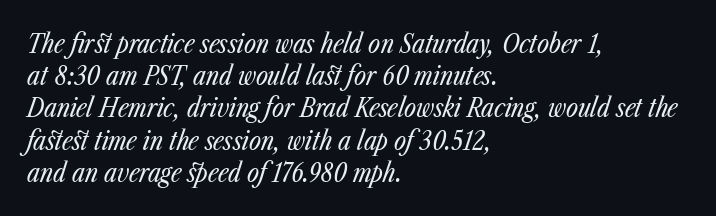
{"italic": "yes", "lean": "right", "slant_degrees": 23, "bold": "no", "underline": "no", "align": "left", "line_spacing_ratio": 1.24, "letter_spacing": "normal", "letter_spacing_em": 0.0, "glyph_px": 26}
